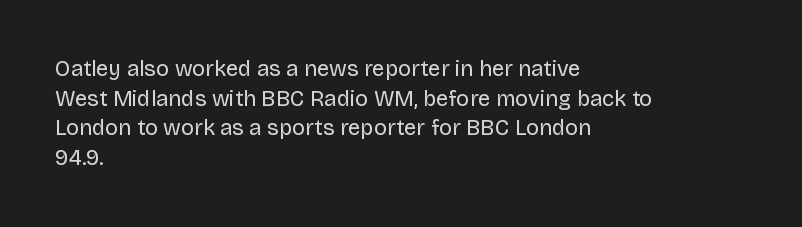
Unmarked baselines from the first word to the last. The designer left line spacing at the default. The rendering anchors every line to the left-hand side. The gaps between neighbouring characters are ordinary and unremarkable. The type sits square on the baseline with zero lean.
